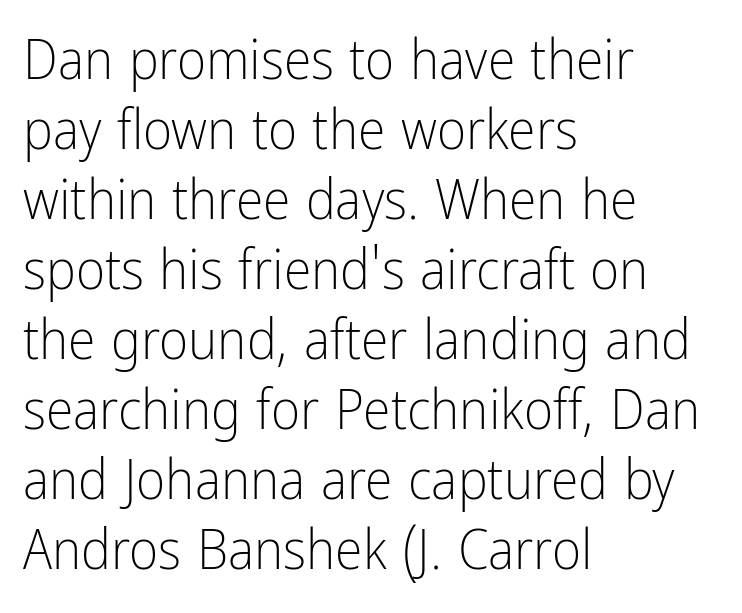
Q: Is the text bold? A: No.
Q: Is the text italic (slanted)? A: No, it is upright.
Q: Is the typeface a serif or a sans-serif typeface? A: Sans-serif.
Q: Is the text underlined? A: No.
Q: How is the paragraph aligned? A: Left-aligned.
Q: Is the spacing between letters normal or unusually wide? A: Normal.
Q: Is the spacing between lines tight, normal or loose? A: Normal.
Q: Width (condensed, normal, or wide)? A: Condensed.
Q: Stroke contrast? A: Low.
Q: x-height? A: Medium.
Q: Monospaced? A: No.
